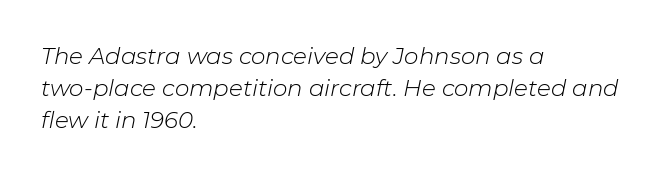
The image shows 23 px text type, italic (leaning right); set left-aligned, normal line spacing (1.4x), normal letter spacing, not underlined.
